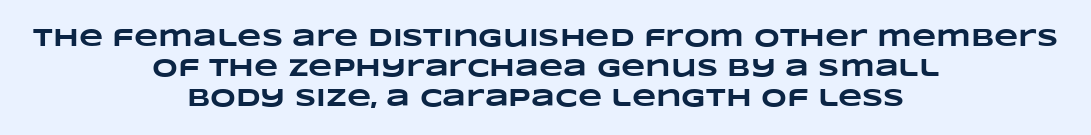
The image shows 25 px bold type; set centered, line spacing 1.21x, normal letter spacing, not underlined.
